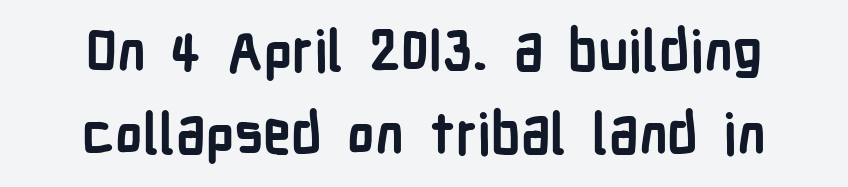
{"serif": "no", "italic": "no", "bold": "yes", "weight": "semibold", "width": "condensed", "stroke_contrast": "low", "x_height": "medium", "monospaced": "no", "underline": "no", "line_spacing": "normal", "line_spacing_ratio": 1.49, "letter_spacing": "normal", "letter_spacing_em": 0.0, "glyph_px": 56}
